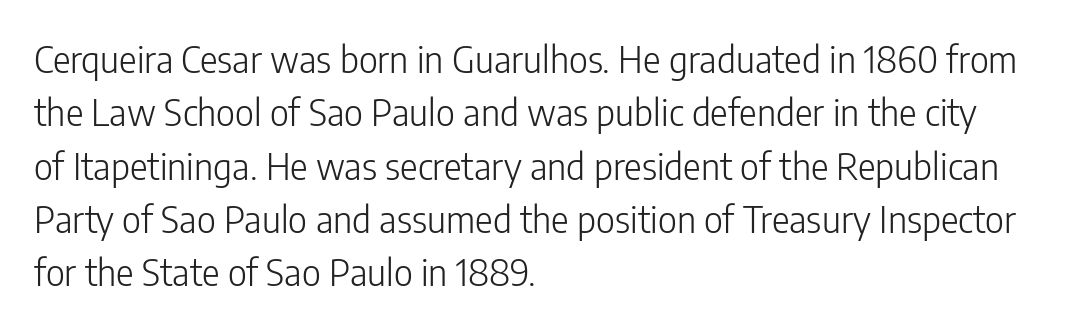
Q: Is the text bold? A: No.
Q: Is the text italic (slanted)? A: No, it is upright.
Q: Is the typeface a serif or a sans-serif typeface? A: Sans-serif.
Q: Is the text underlined? A: No.
Q: How is the paragraph aligned? A: Left-aligned.
Q: Is the spacing between letters normal or unusually wide? A: Normal.
Q: Is the spacing between lines tight, normal or loose? A: Normal.
Q: Width (condensed, normal, or wide)? A: Condensed.
Q: Stroke contrast? A: Low.
Q: x-height? A: Medium.
Q: Monospaced? A: No.
